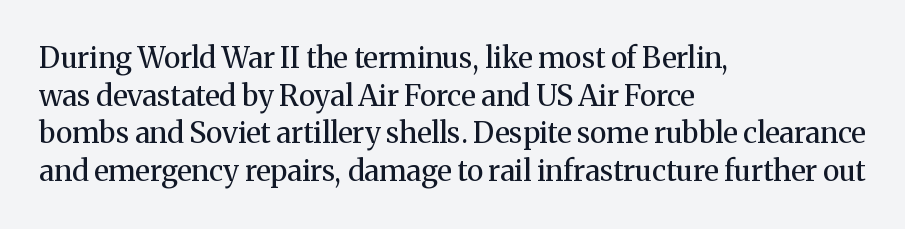
Q: Is the text bold? A: No.
Q: Is the text italic (slanted)? A: No, it is upright.
Q: Is the typeface a serif or a sans-serif typeface? A: Serif.
Q: Is the text underlined? A: No.
Q: How is the paragraph aligned? A: Left-aligned.
Q: Is the spacing between letters normal or unusually wide? A: Normal.
Q: Is the spacing between lines tight, normal or loose? A: Normal.
Q: Width (condensed, normal, or wide)? A: Normal.
Q: Stroke contrast? A: Medium.
Q: x-height? A: Medium.
Q: Monospaced? A: No.
